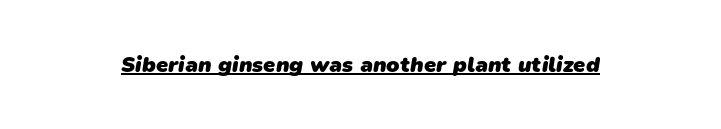
Q: Is the text bold? A: Yes.
Q: Is the text underlined? A: Yes.
Q: Is the spacing between letters normal or unusually wide? A: Normal.
